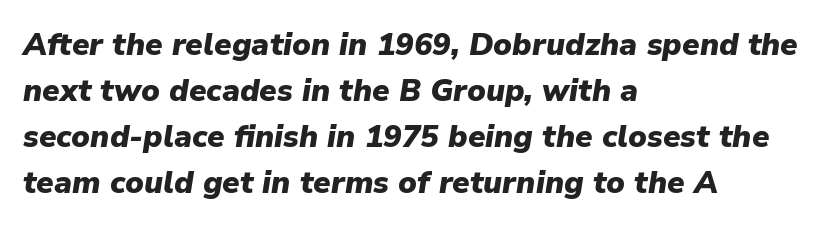
Q: Is the text bold? A: Yes.
Q: Is the text italic (slanted)? A: Yes, it leans right by about 9 degrees.
Q: Is the text underlined? A: No.
Q: How is the paragraph aligned? A: Left-aligned.
Q: Is the spacing between letters normal or unusually wide? A: Normal.
Q: Is the spacing between lines tight, normal or loose? A: Normal.
Q: Width (condensed, normal, or wide)? A: Normal.
Q: Stroke contrast? A: Low.
Q: x-height? A: Medium.
Q: Monospaced? A: No.
